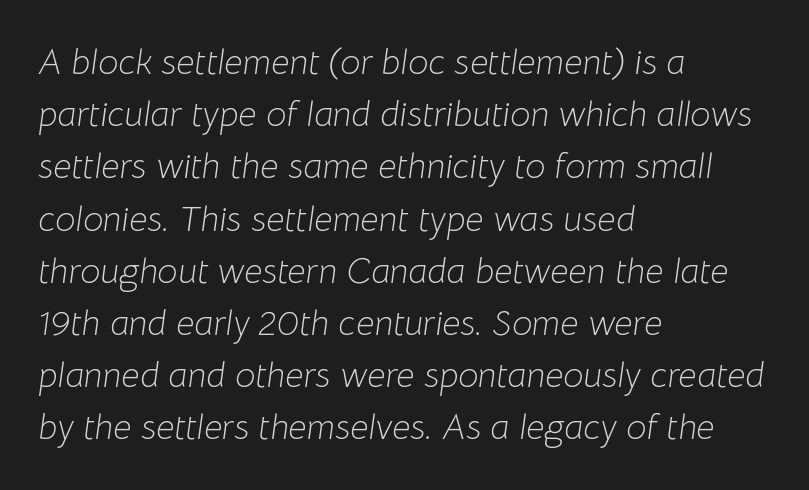
The image shows 36 px light type, italic (leaning right); set left-aligned, normal line spacing (1.45x), normal letter spacing, not underlined; low stroke contrast and a medium x-height.
